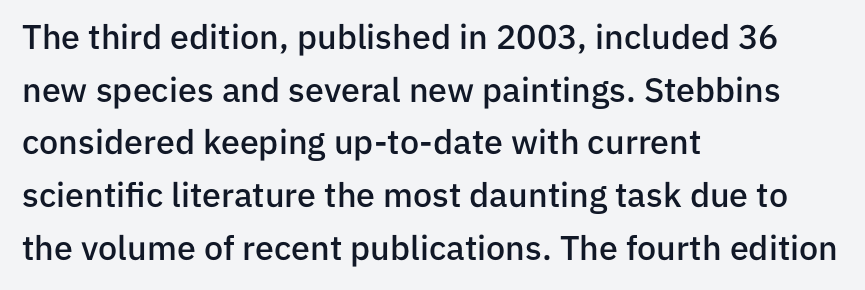
Q: Is the text bold? A: Semi-bold.
Q: Is the text italic (slanted)? A: No, it is upright.
Q: Is the typeface a serif or a sans-serif typeface? A: Sans-serif.
Q: Is the text underlined? A: No.
Q: How is the paragraph aligned? A: Left-aligned.
Q: Is the spacing between letters normal or unusually wide? A: Normal.
Q: Is the spacing between lines tight, normal or loose? A: Normal.
Q: Width (condensed, normal, or wide)? A: Normal.
Q: Stroke contrast? A: Low.
Q: x-height? A: Medium.
Q: Monospaced? A: No.
